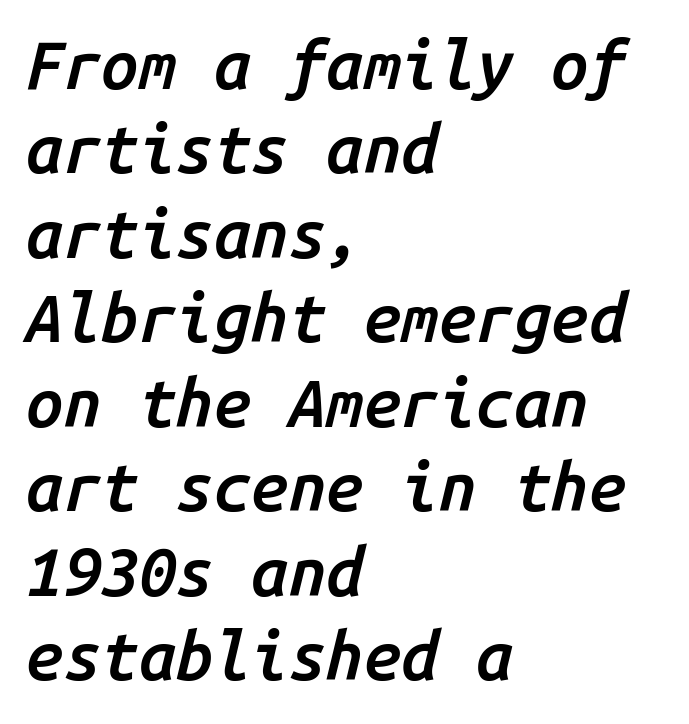
The image shows 67 px semibold type, italic (leaning right), monospaced; set left-aligned, normal line spacing (1.26x), normal letter spacing, not underlined; low stroke contrast and a medium x-height.
